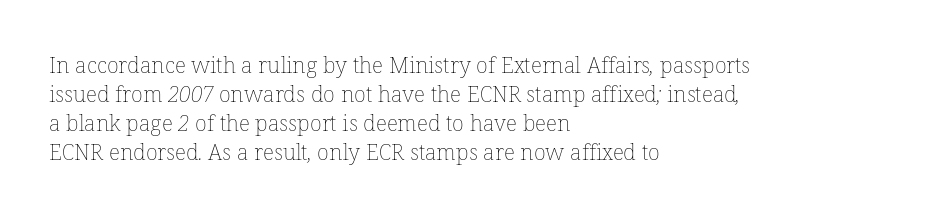
Rule under the text: the space is simply empty. There is no visible air inserted between adjacent glyphs. Summary of vertical rhythm: regular, with standard interline spacing. Bold? No — there's no thickening of the strokes. The typesetter chose a ragged-right arrangement here.
